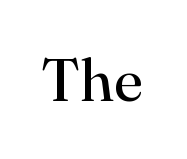
Little horizontal feet cap the strokes, marking this as serif type. The typography opts for an upright posture over an oblique one. The horizontal fit of the characters is conventional and even. The weight tops out at a normal text grade.
